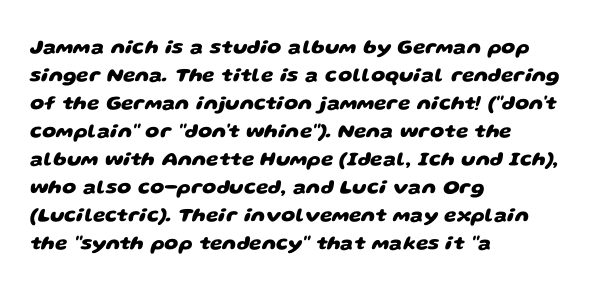
{"bold": "yes", "underline": "no", "align": "left", "line_spacing": "normal", "line_spacing_ratio": 1.4, "letter_spacing": "normal", "letter_spacing_em": 0.0, "glyph_px": 20}
